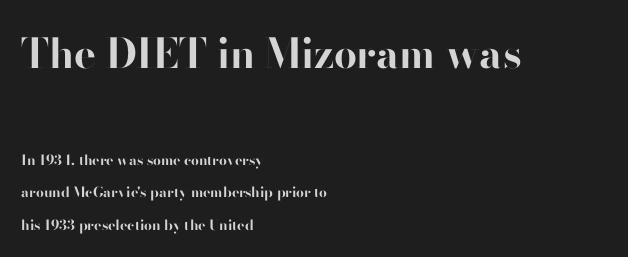
{"serif": "no", "italic": "no", "bold": "yes", "weight": "bold", "width": "normal", "stroke_contrast": "high", "x_height": "small", "monospaced": "no", "underline": "no", "align": "left", "line_spacing": "loose", "line_spacing_ratio": 2.32, "letter_spacing": "normal", "letter_spacing_em": 0.0, "larger_block": "first", "size_ratio": 2.93, "glyph_px": 41}
